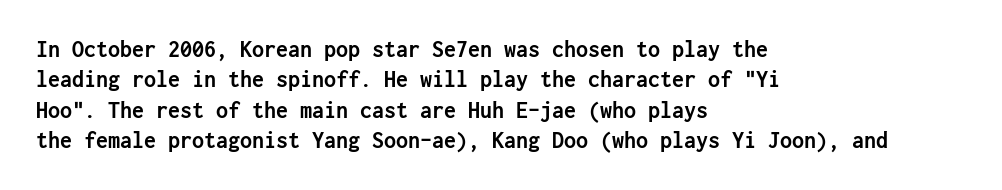
The image shows 24 px bold type, upright; set left-aligned, normal line spacing (1.27x), normal letter spacing, not underlined.
